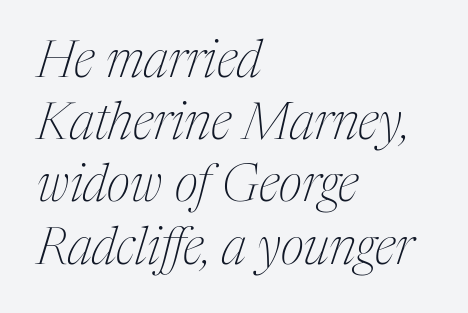
The image shows 51 px thin, condensed serif type, italic (leaning right); set left-aligned, line spacing 1.22x, normal letter spacing, not underlined; medium stroke contrast and a medium x-height.
